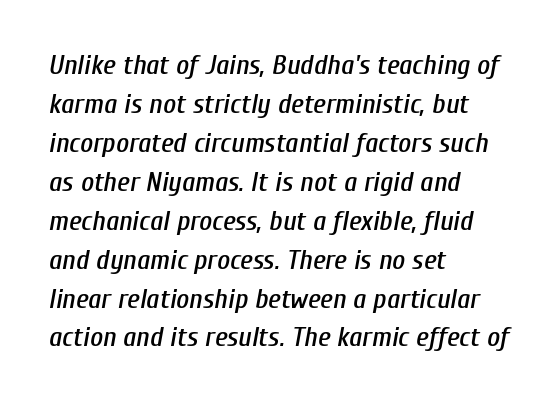
The image shows 28 px condensed type, italic (leaning right); set left-aligned, normal line spacing (1.39x), normal letter spacing, not underlined; low stroke contrast and a medium x-height.
